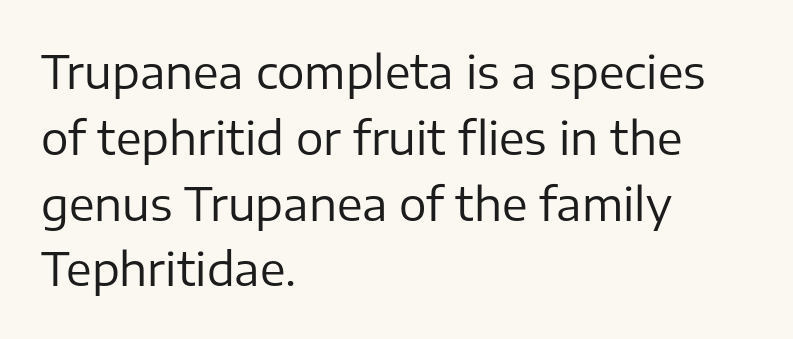
The image shows 46 px regular-weight sans-serif type, upright; set left-aligned, normal line spacing (1.43x), normal letter spacing, not underlined; low stroke contrast and a medium x-height.
